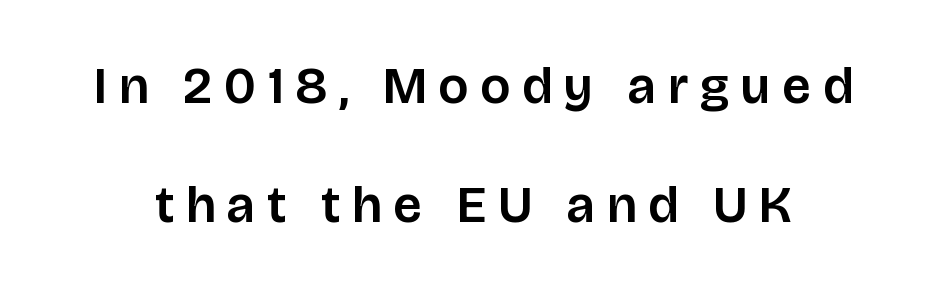
{"serif": "no", "italic": "no", "width": "normal", "stroke_contrast": "low", "x_height": "large", "monospaced": "no", "underline": "no", "line_spacing": "loose", "line_spacing_ratio": 2.29, "letter_spacing": "wide", "letter_spacing_em": 0.23, "glyph_px": 52}
